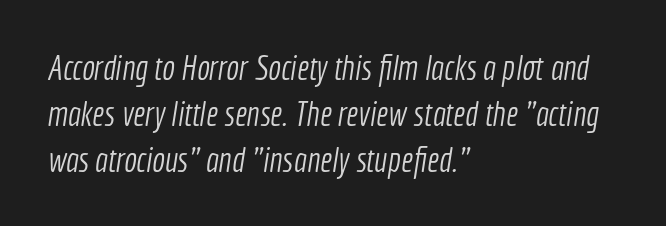
{"serif": "no", "bold": "no", "weight": "light", "width": "condensed", "x_height": "medium", "monospaced": "no", "underline": "no", "align": "left", "line_spacing": "normal", "line_spacing_ratio": 1.35, "letter_spacing": "normal", "letter_spacing_em": 0.0, "glyph_px": 34}
